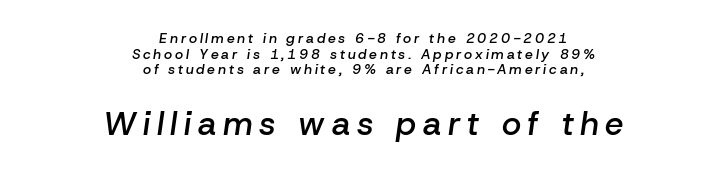
Q: Is the text bold? A: Semi-bold.
Q: Is the text italic (slanted)? A: Yes, it leans right by about 8 degrees.
Q: Is the text underlined? A: No.
Q: How is the paragraph aligned? A: Centered.
Q: Is the spacing between letters normal or unusually wide? A: Unusually wide.
Q: Is the spacing between lines tight, normal or loose? A: Tight.
Q: Which block of text is set in a larger size, the first (top) or the second (bottom)? A: The second (bottom) one.
Q: Width (condensed, normal, or wide)? A: Normal.
Q: Stroke contrast? A: Low.
Q: x-height? A: Medium.
Q: Monospaced? A: No.
